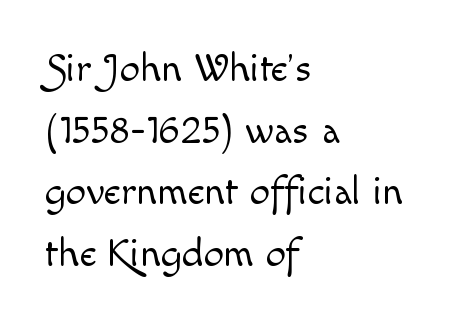
Visually the block forms a straight wall on the left and a jagged coastline on the right. Each new line begins a customary step beneath the previous one. Does extra space separate the letters? No, they use regular spacing. The face used here is proportionally spaced, like ordinary book or web type. Any mark beneath the type? The region is blank.
